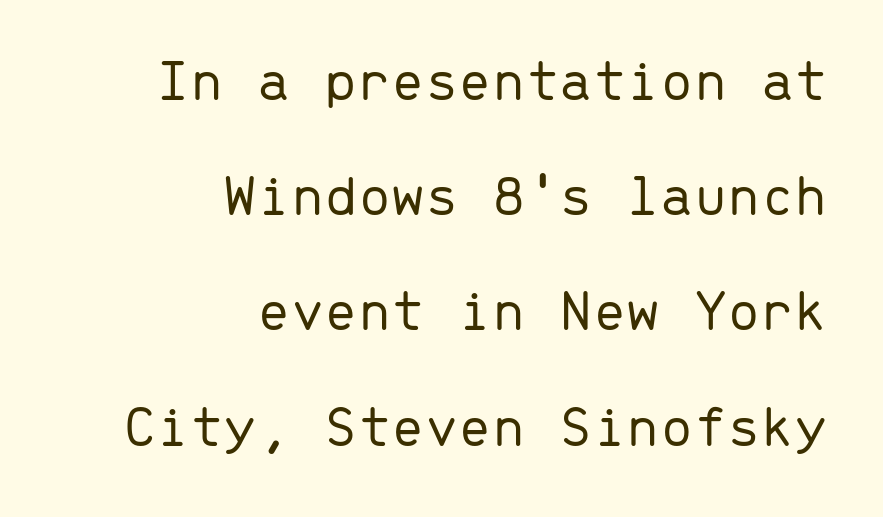
The image shows 60 px light sans-serif type, upright, monospaced; set right-aligned, loose line spacing (1.92x), normal letter spacing, not underlined; low stroke contrast and a medium x-height.
